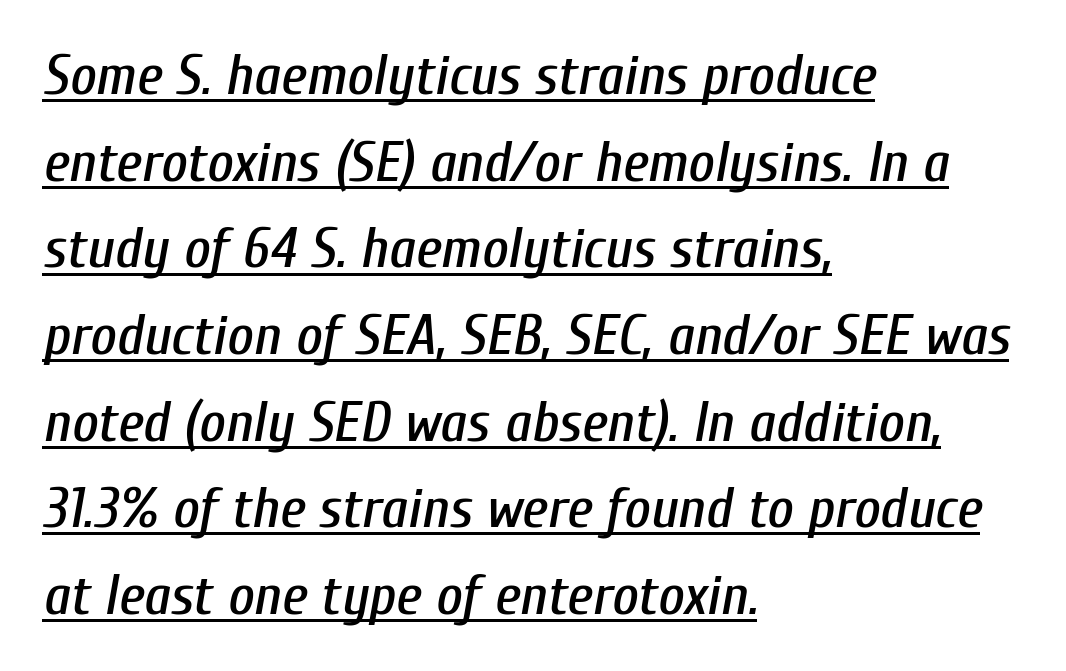
The image shows 57 px condensed type, italic (leaning right); set left-aligned, normal line spacing (1.52x), normal letter spacing, underlined; low stroke contrast and a medium x-height.
